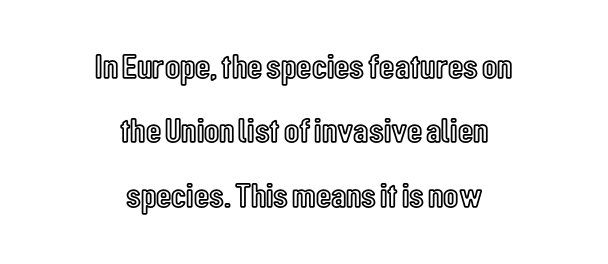
Quick note: not italic, upright. The letterforms sit shoulder to shoulder at normal distance. Centered paragraph, ragged on both sides. Descenders hang freely into open space.
